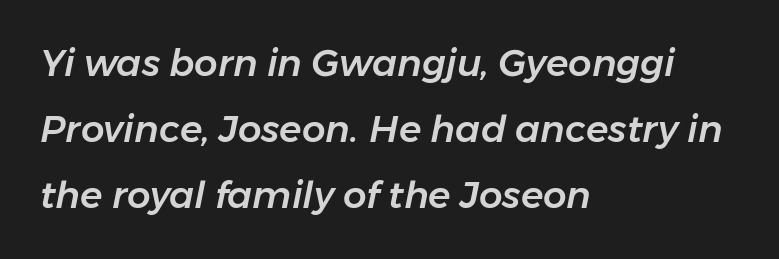
The image shows 37 px text type, italic (leaning right); set left-aligned, line spacing 1.79x, normal letter spacing, not underlined; low stroke contrast and a medium x-height.
